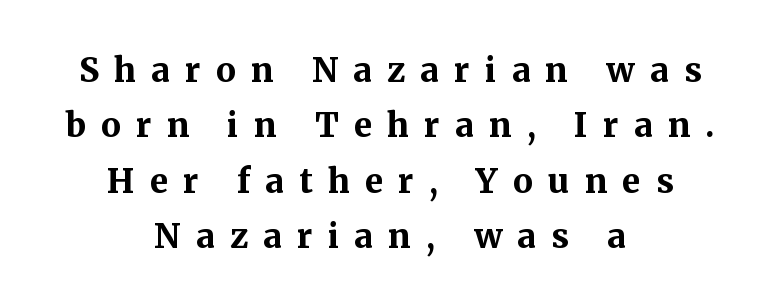
When letters stand straight like this, we call the style roman or upright. The passage shown stacks its lines at a standard gap. Character widths vary here, with narrow letters taking less room than wide ones. Words float on clear page, feet unadorned.
